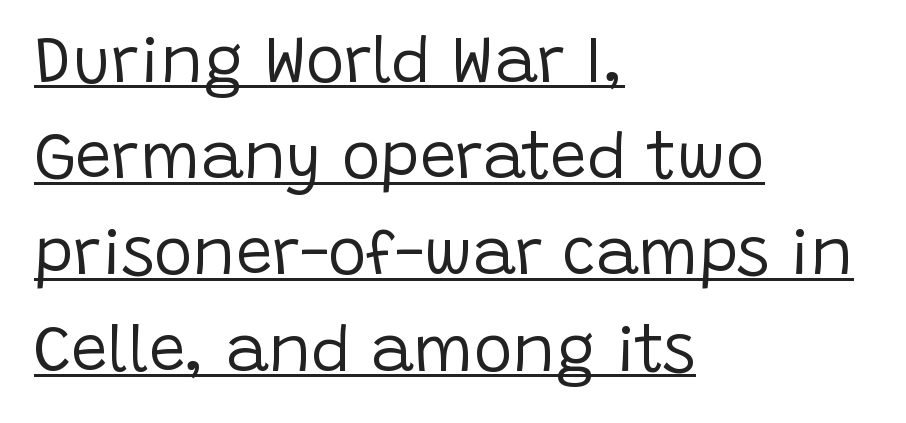
{"serif": "no", "italic": "no", "bold": "no", "weight": "regular", "width": "normal", "stroke_contrast": "low", "x_height": "large", "monospaced": "no", "underline": "yes", "align": "left", "line_spacing": "normal", "line_spacing_ratio": 1.48, "letter_spacing": "normal", "letter_spacing_em": 0.0, "glyph_px": 65}
